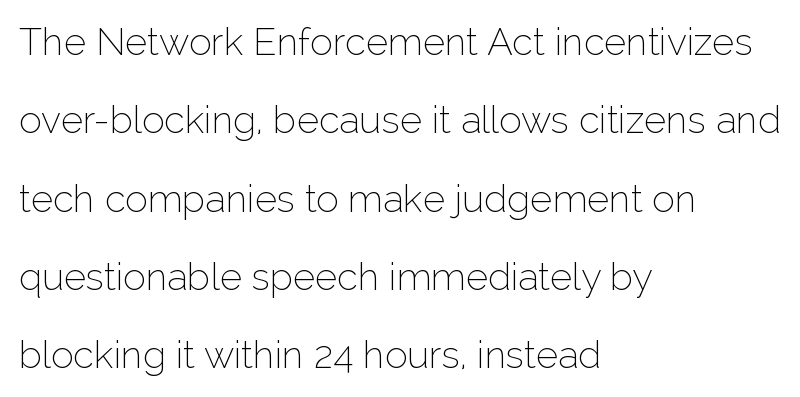
{"serif": "no", "italic": "no", "bold": "no", "weight": "thin", "width": "normal", "stroke_contrast": "low", "x_height": "medium", "monospaced": "no", "underline": "no", "align": "left", "line_spacing": "loose", "line_spacing_ratio": 2.06, "letter_spacing": "normal", "letter_spacing_em": 0.0, "glyph_px": 38}
